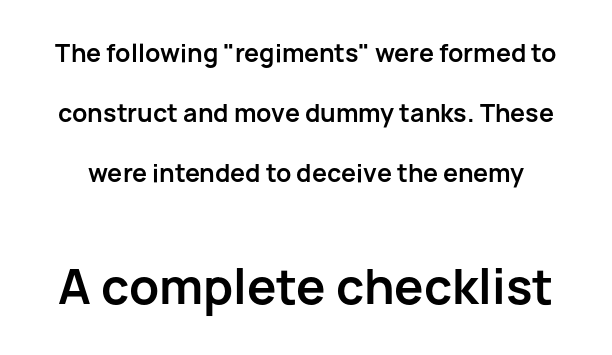
Typesetter's note — lower block bumped up in size, upper block left smaller. The rendering uses a large line-height, opening up the rows. These lines carry a lot of weight — the face is fully bold. Observe the absence of serifs on each vertical stroke in this sample. Quick note: underline off. In terms of letterspacing, this is plain default setting.
